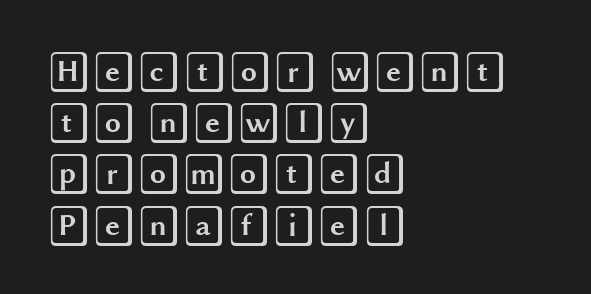
Q: Is the text italic (slanted)? A: No, it is upright.
Q: Is the text underlined? A: No.
Q: How is the paragraph aligned? A: Left-aligned.
Q: Is the spacing between letters normal or unusually wide? A: Normal.
Q: Is the spacing between lines tight, normal or loose? A: Normal.
Q: Width (condensed, normal, or wide)? A: Wide.
Q: x-height? A: Large.
